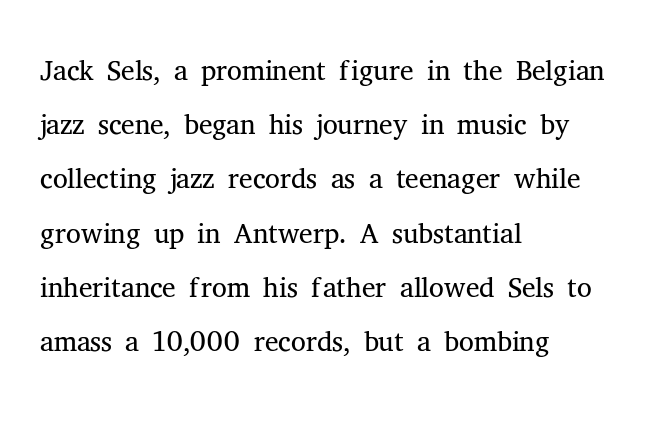
The image shows 42 px light serif type, upright; set left-aligned, normal line spacing (1.29x), normal letter spacing, not underlined; medium stroke contrast and a medium x-height.
